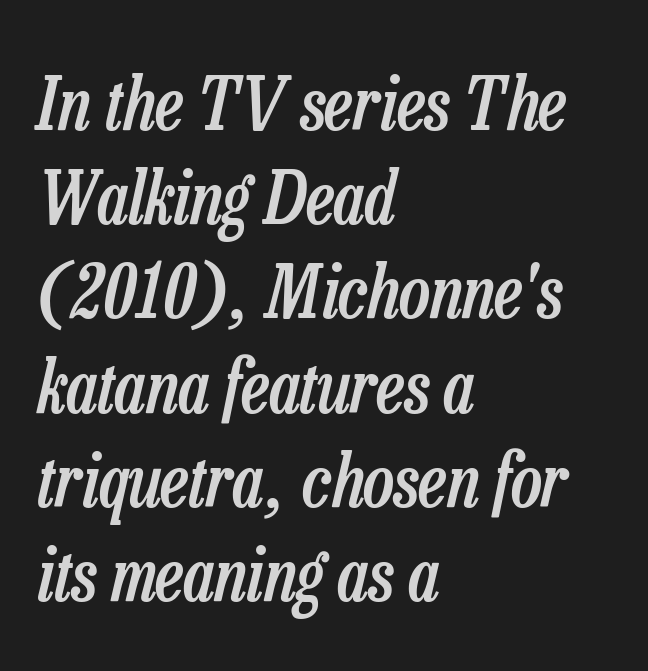
The image shows 73 px semibold, condensed type, italic (leaning right); set left-aligned, normal line spacing (1.29x), normal letter spacing, not underlined; low stroke contrast and a medium x-height.
